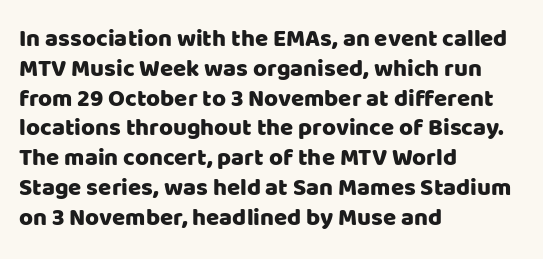
Q: Is the text italic (slanted)? A: No, it is upright.
Q: Is the text underlined? A: No.
Q: How is the paragraph aligned? A: Left-aligned.
Q: Is the spacing between letters normal or unusually wide? A: Normal.
